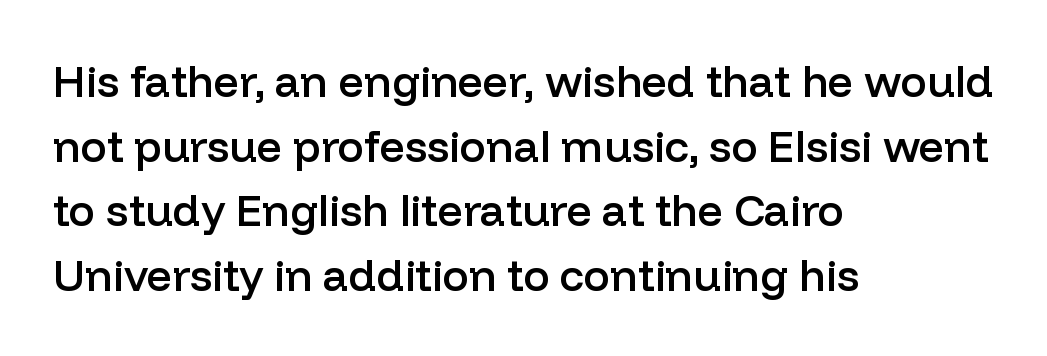
{"serif": "no", "italic": "no", "bold": "semi", "weight": "semibold", "width": "normal", "stroke_contrast": "low", "x_height": "medium", "monospaced": "no", "underline": "no", "align": "left", "line_spacing": "normal", "line_spacing_ratio": 1.47, "letter_spacing": "normal", "letter_spacing_em": 0.0, "glyph_px": 44}
